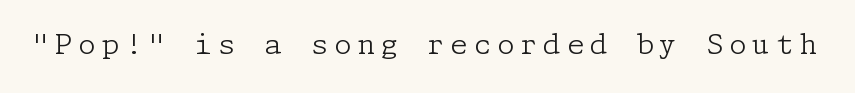
{"serif": "yes", "italic": "no", "bold": "no", "weight": "light", "width": "normal", "stroke_contrast": "low", "x_height": "medium", "underline": "no", "letter_spacing": "wide", "letter_spacing_em": 0.21, "glyph_px": 28}
